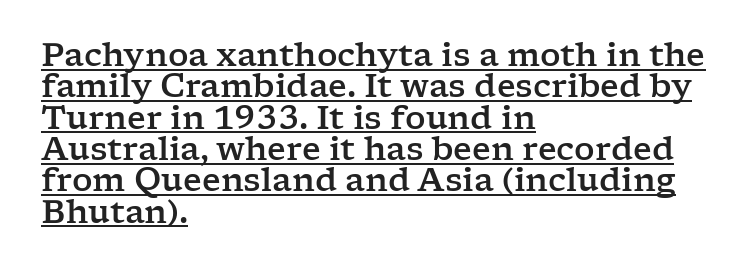
{"serif": "yes", "italic": "no", "width": "wide", "stroke_contrast": "low", "x_height": "medium", "monospaced": "no", "underline": "yes", "align": "left", "line_spacing": "tight", "line_spacing_ratio": 0.98, "letter_spacing": "normal", "letter_spacing_em": 0.0, "glyph_px": 32}
